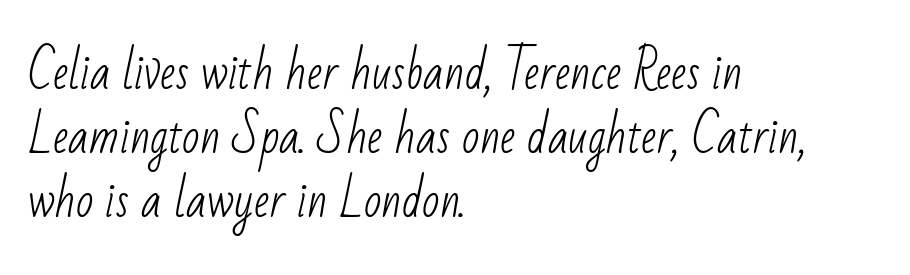
{"serif": "no", "bold": "no", "weight": "light", "width": "condensed", "stroke_contrast": "low", "x_height": "small", "monospaced": "no", "underline": "no", "align": "left", "line_spacing": "normal", "line_spacing_ratio": 1.39, "letter_spacing": "normal", "letter_spacing_em": 0.0, "glyph_px": 46}
